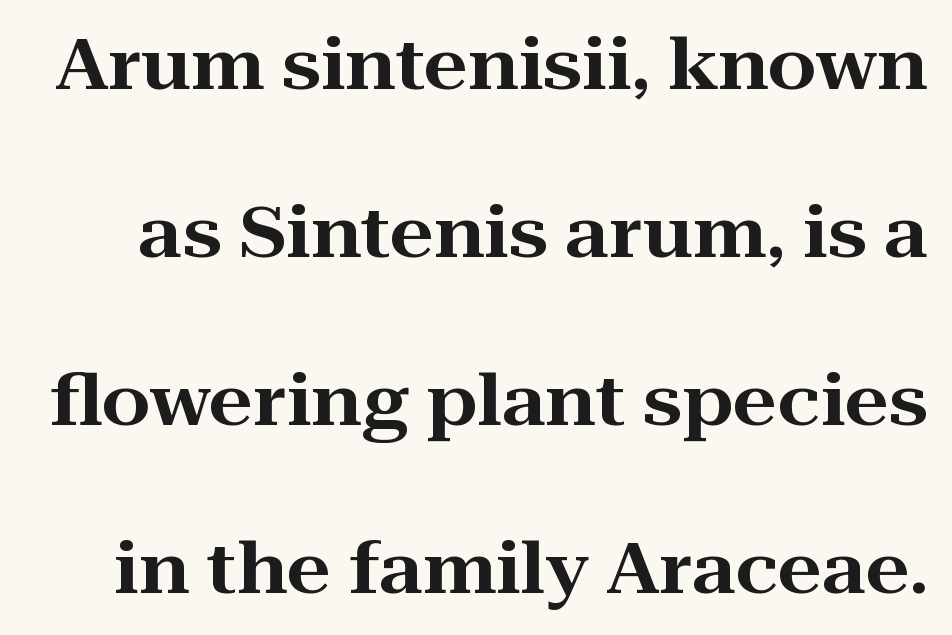
Q: Is the text italic (slanted)? A: No, it is upright.
Q: Is the typeface a serif or a sans-serif typeface? A: Serif.
Q: Is the text underlined? A: No.
Q: Is the spacing between letters normal or unusually wide? A: Normal.
Q: Is the spacing between lines tight, normal or loose? A: Loose.
Q: Width (condensed, normal, or wide)? A: Wide.
Q: Stroke contrast? A: High.
Q: x-height? A: Medium.
Q: Monospaced? A: No.
